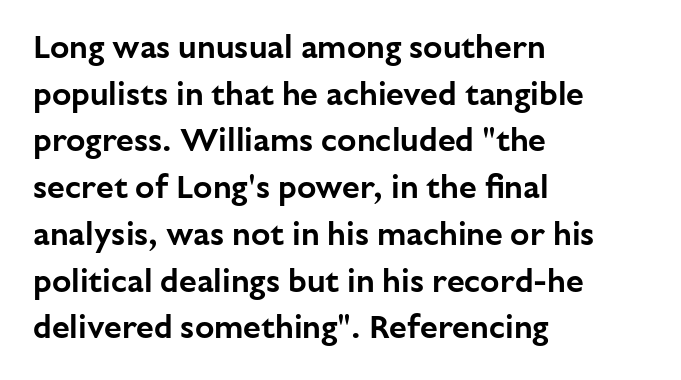
{"serif": "no", "italic": "no", "width": "normal", "stroke_contrast": "low", "x_height": "medium", "monospaced": "no", "underline": "no", "align": "left", "line_spacing": "normal", "line_spacing_ratio": 1.46, "letter_spacing": "normal", "letter_spacing_em": 0.0, "glyph_px": 32}
